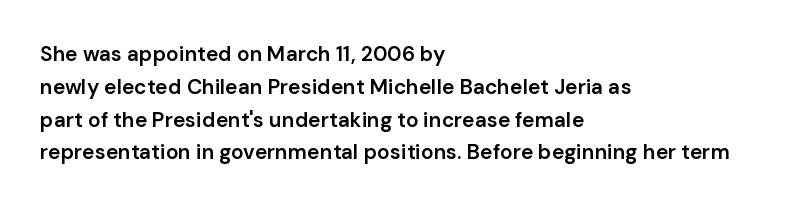
The image shows 21 px text type, upright; set left-aligned, normal line spacing (1.56x), normal letter spacing, not underlined.
